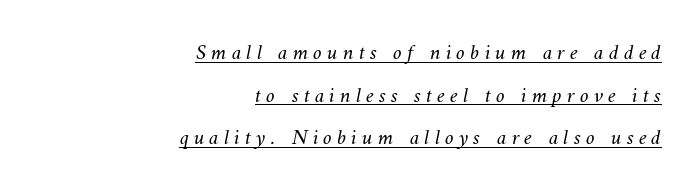
The image shows 22 px text type; set right-aligned, loose line spacing (1.94x), unusually wide letter spacing (+0.23 em), underlined.
